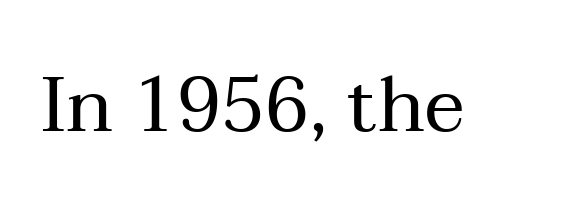
The passage shown is not underscored anywhere. The weight tops out at a normal text grade. This is the regular roman posture of the typeface. Letterform terminals end in serifs throughout the passage. Caption: standard tracking, unaltered.
